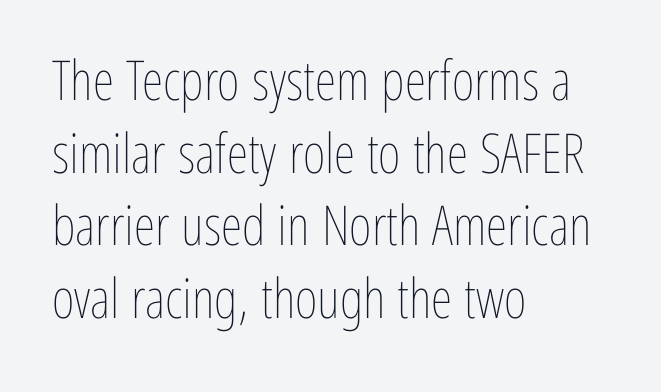
{"italic": "no", "bold": "no", "weight": "thin", "width": "condensed", "stroke_contrast": "low", "x_height": "medium", "monospaced": "no", "underline": "no", "align": "left", "line_spacing": "normal", "line_spacing_ratio": 1.32, "letter_spacing": "normal", "letter_spacing_em": 0.0, "glyph_px": 55}
